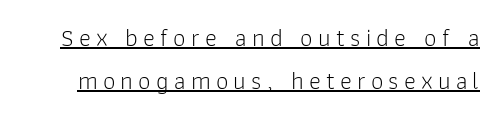
Students, note that the glyphs here are deliberately spaced far apart. Italic: no, the glyphs are upright roman. The face used here appears with an underline applied. Letters have the restrained weight of plain body copy at most.
